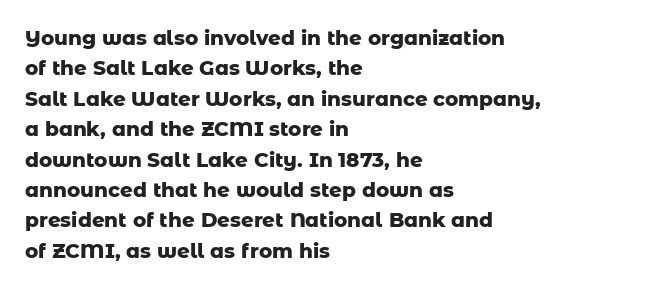
Q: Is the text bold? A: Yes.
Q: Is the text italic (slanted)? A: No, it is upright.
Q: Is the text underlined? A: No.
Q: How is the paragraph aligned? A: Left-aligned.
Q: Is the spacing between letters normal or unusually wide? A: Normal.
Q: Is the spacing between lines tight, normal or loose? A: Normal.
